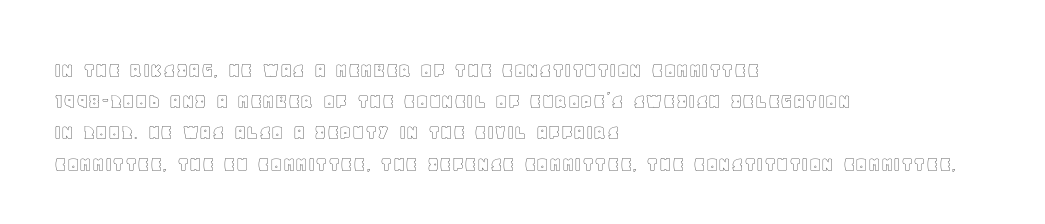
Nope, not italic — everything's standing straight. You could call the tracking neutral — neither tight nor loose. Descenders hang freely into open space. Vertical spacing — default. The compositor pushed each line to the left boundary.
